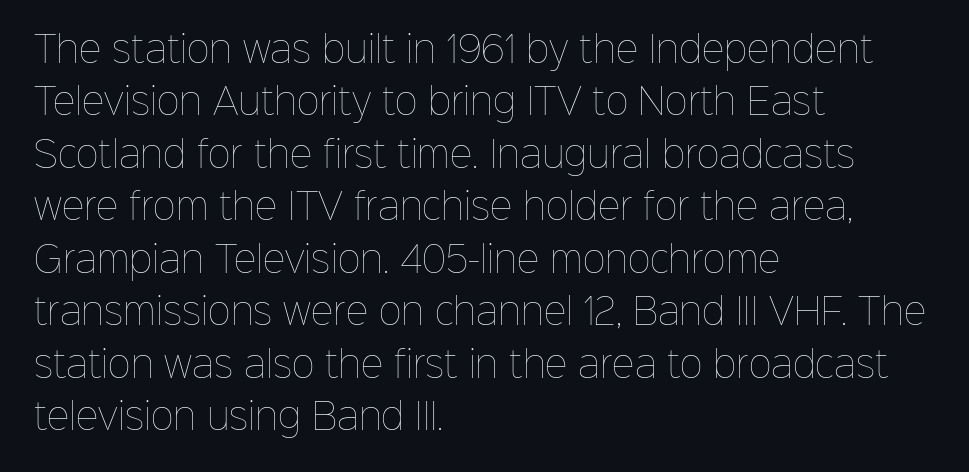
The image shows 35 px thin type, upright; set left-aligned, normal line spacing (1.5x), normal letter spacing, not underlined; low stroke contrast and a medium x-height.
